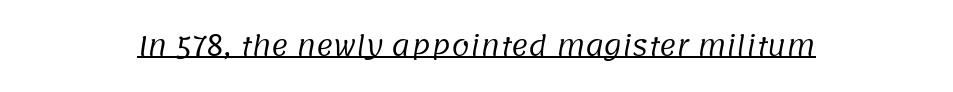
How are the letters spaced? Ordinarily, with no added tracking. A centered setting, common on invitations and titles, is used for this passage. Honestly, the underline is the first thing you notice here. These glyphs show unthickened strokes, regular width or finer.
